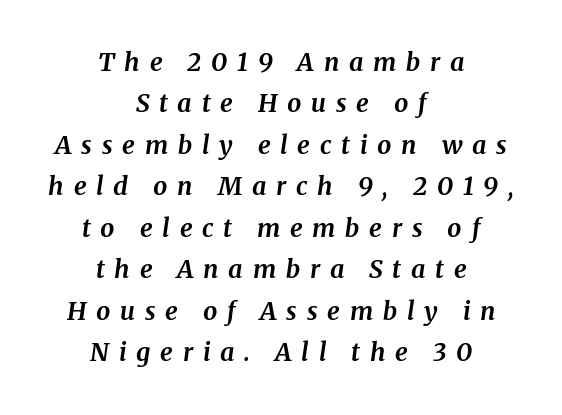
A typesetter would mark this as italic. Which margin do the lines hug? Neither — every line sits in the middle. The area under the type is left untouched. Regular leading. Students, note that the glyphs here are deliberately spaced far apart. Typographic density is high because the face is bold.
